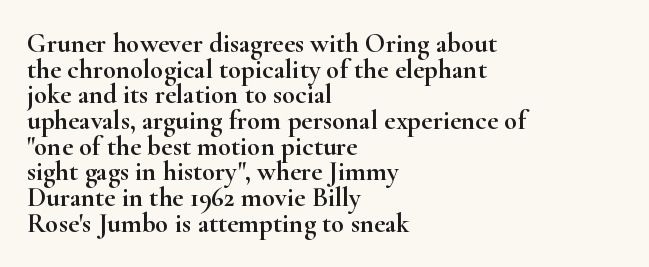
The image shows 27 px text type, upright; set left-aligned, tight line spacing (0.95x), normal letter spacing, not underlined.
